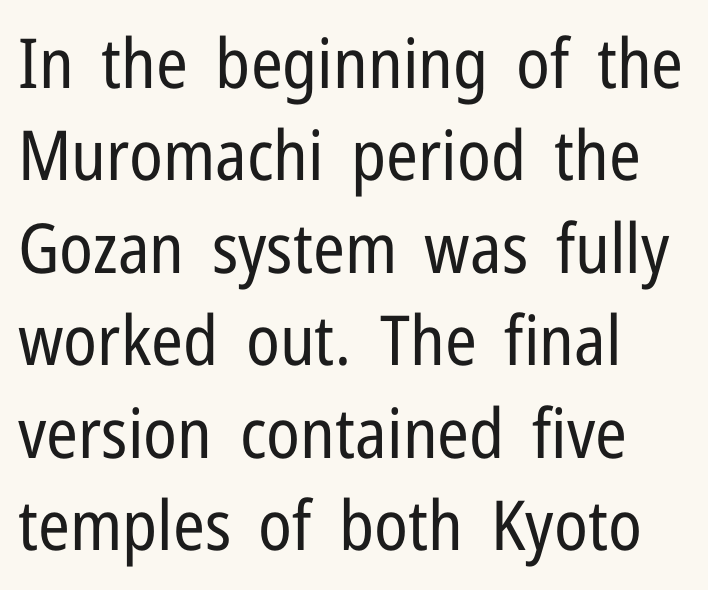
Q: Is the text bold? A: No.
Q: Is the text italic (slanted)? A: No, it is upright.
Q: Is the typeface a serif or a sans-serif typeface? A: Sans-serif.
Q: Is the text underlined? A: No.
Q: How is the paragraph aligned? A: Left-aligned.
Q: Is the spacing between letters normal or unusually wide? A: Normal.
Q: Is the spacing between lines tight, normal or loose? A: Normal.
Q: Width (condensed, normal, or wide)? A: Condensed.
Q: Stroke contrast? A: Low.
Q: x-height? A: Medium.
Q: Monospaced? A: No.
